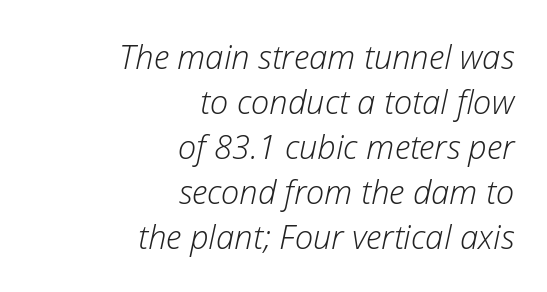
Vertical stems look standard width or narrower in stroke. The designer left line spacing at the default. These lines were composed using italics. Think of a printed novel: that variable character pitch is what you see here.
